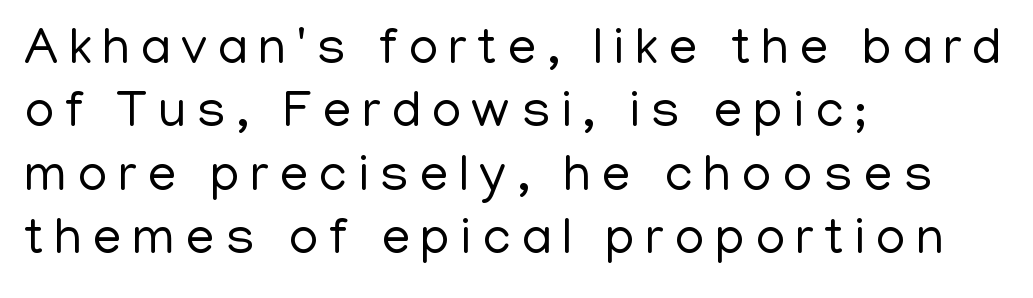
{"serif": "no", "italic": "no", "bold": "no", "weight": "regular", "width": "normal", "stroke_contrast": "low", "x_height": "medium", "monospaced": "no", "underline": "no", "align": "left", "line_spacing_ratio": 1.22, "letter_spacing": "wide", "letter_spacing_em": 0.2, "glyph_px": 52}
